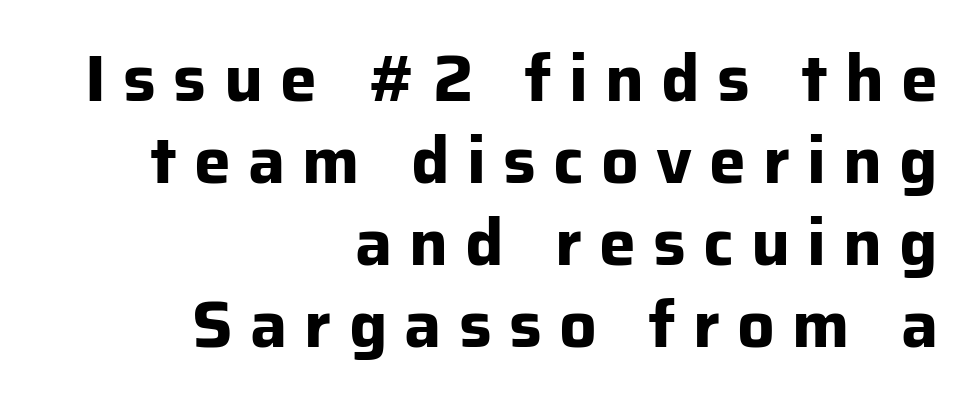
{"serif": "no", "italic": "no", "bold": "yes", "weight": "bold", "width": "normal", "stroke_contrast": "low", "x_height": "medium", "monospaced": "no", "underline": "no", "align": "right", "line_spacing_ratio": 1.24, "letter_spacing": "wide", "letter_spacing_em": 0.26, "glyph_px": 66}
